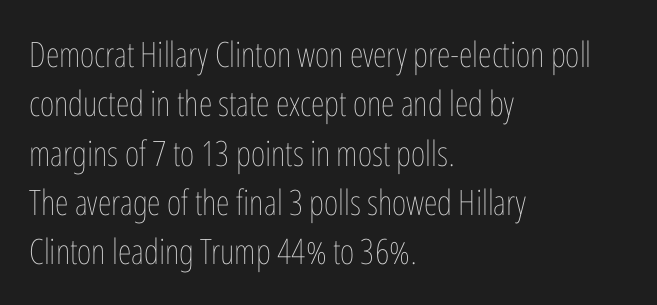
{"italic": "no", "bold": "no", "weight": "thin", "width": "condensed", "stroke_contrast": "low", "x_height": "medium", "monospaced": "no", "underline": "no", "align": "left", "line_spacing": "normal", "line_spacing_ratio": 1.41, "letter_spacing": "normal", "letter_spacing_em": 0.0, "glyph_px": 35}
